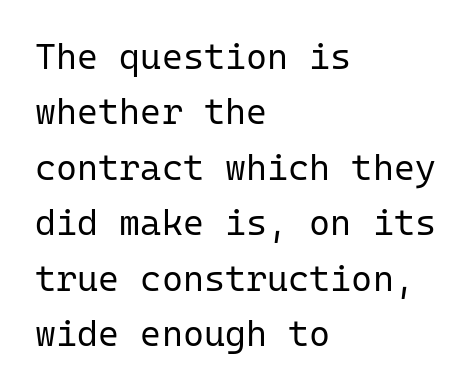
{"serif": "no", "italic": "no", "bold": "no", "weight": "regular", "width": "normal", "stroke_contrast": "low", "x_height": "medium", "monospaced": "yes", "underline": "no", "align": "left", "line_spacing": "normal", "line_spacing_ratio": 1.54, "letter_spacing": "normal", "letter_spacing_em": 0.0, "glyph_px": 36}
